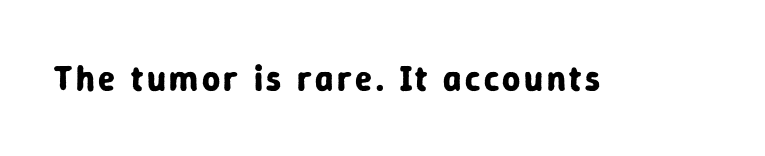
Q: Is the text bold? A: Yes.
Q: Is the text italic (slanted)? A: No, it is upright.
Q: Is the typeface a serif or a sans-serif typeface? A: Sans-serif.
Q: Is the text underlined? A: No.
Q: Width (condensed, normal, or wide)? A: Normal.
Q: Stroke contrast? A: Low.
Q: x-height? A: Medium.
Q: Monospaced? A: No.
